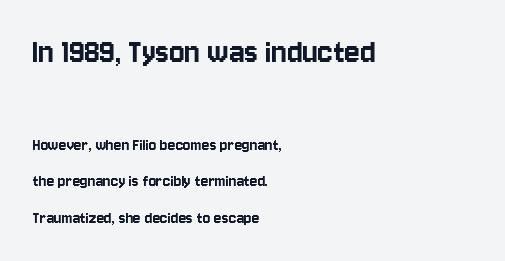
Q: Is the text italic (slanted)? A: No, it is upright.
Q: Is the typeface a serif or a sans-serif typeface? A: Sans-serif.
Q: Is the text underlined? A: No.
Q: How is the paragraph aligned? A: Left-aligned.
Q: Is the spacing between letters normal or unusually wide? A: Normal.
Q: Is the spacing between lines tight, normal or loose? A: Loose.
Q: Which block of text is set in a larger size, the first (top) or the second (bottom)? A: The first (top) one.
Q: Width (condensed, normal, or wide)? A: Condensed.
Q: Stroke contrast? A: Low.
Q: x-height? A: Large.
Q: Monospaced? A: No.
